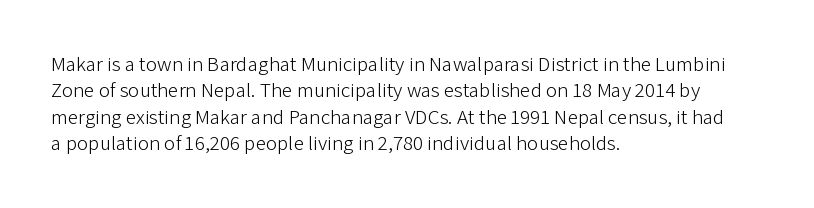
The rendering uses a moderate line-height, typical for paragraphs. Only glyphs here, with clear space below each row. The passage is arranged the way most books set body copy — flush left. Spacing between characters is what you'd get straight out of the box.
